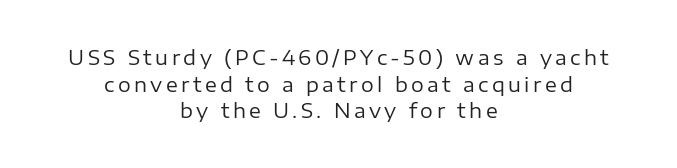
Q: Is the text bold? A: No.
Q: Is the text italic (slanted)? A: No, it is upright.
Q: Is the text underlined? A: No.
Q: How is the paragraph aligned? A: Centered.
Q: Is the spacing between lines tight, normal or loose? A: Normal.
